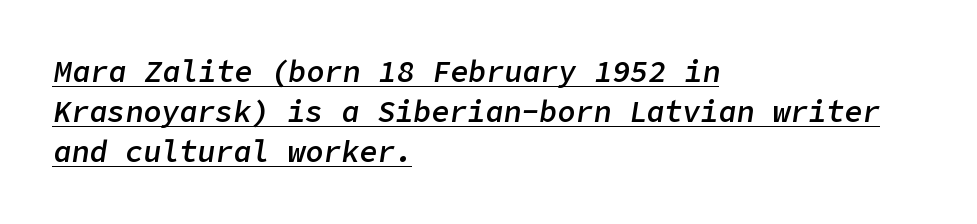
Its strokes are somewhat broadened, the hallmark of semibold type. A typesetter would mark this as italic. Underlined type. Rows of type keep a routine distance in the vertical direction.
